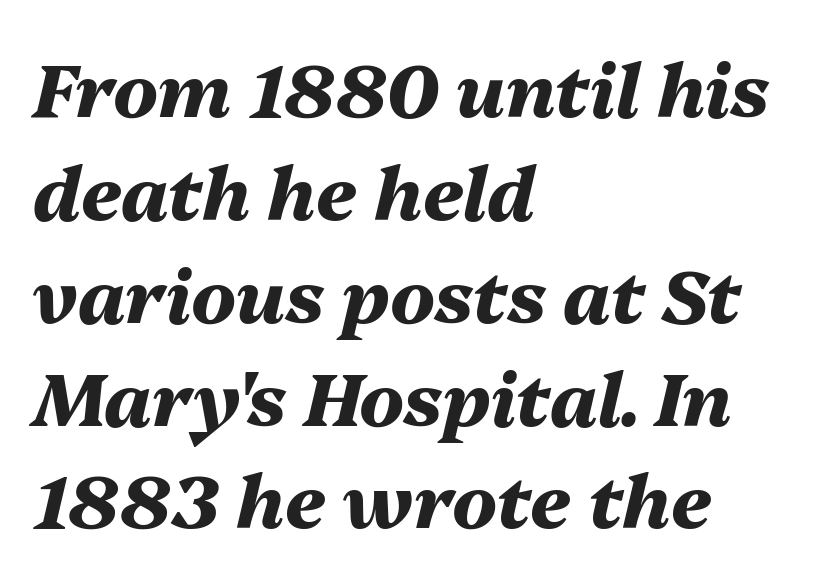
{"italic": "yes", "lean": "right", "slant_degrees": 13, "bold": "yes", "weight": "heavy", "width": "normal", "stroke_contrast": "medium", "x_height": "medium", "monospaced": "no", "underline": "no", "align": "left", "line_spacing": "normal", "line_spacing_ratio": 1.39, "letter_spacing": "normal", "letter_spacing_em": 0.0, "glyph_px": 74}
